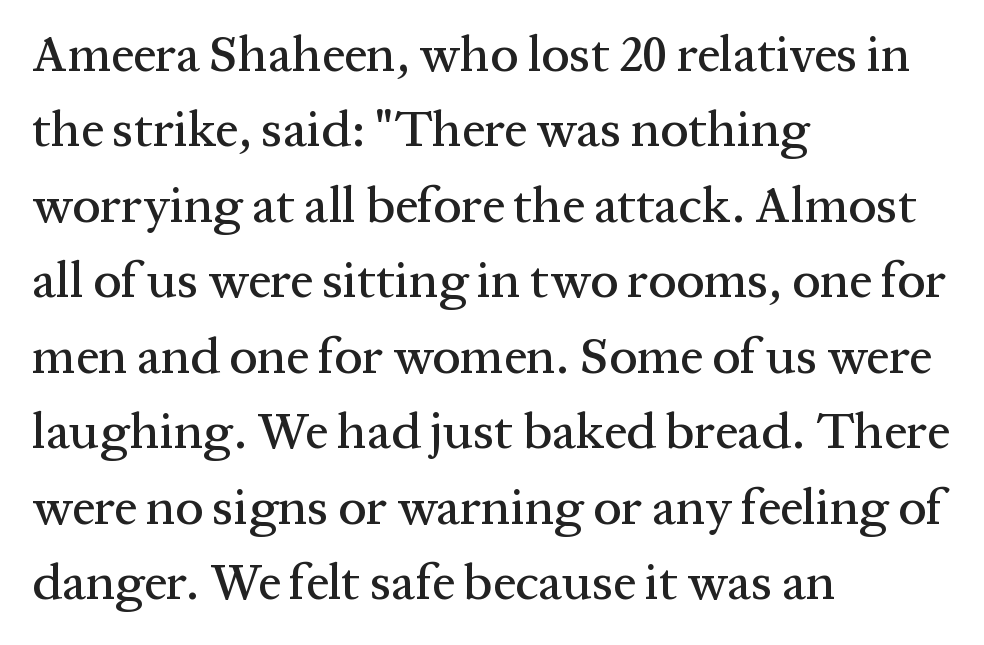
{"serif": "yes", "italic": "no", "width": "normal", "stroke_contrast": "medium", "x_height": "medium", "monospaced": "no", "underline": "no", "align": "left", "line_spacing": "normal", "line_spacing_ratio": 1.48, "letter_spacing": "normal", "letter_spacing_em": 0.0, "glyph_px": 51}
